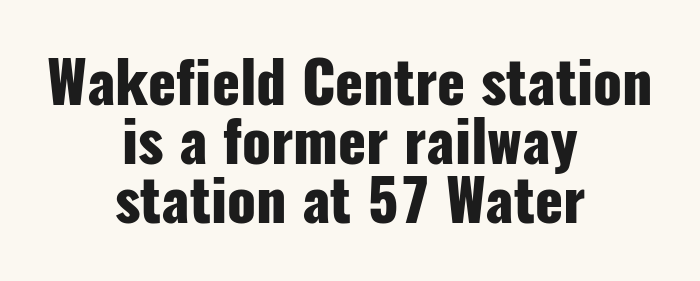
{"serif": "no", "italic": "no", "bold": "yes", "weight": "heavy", "width": "condensed", "stroke_contrast": "low", "x_height": "medium", "monospaced": "no", "underline": "no", "align": "center", "line_spacing": "tight", "line_spacing_ratio": 1.02, "letter_spacing": "normal", "letter_spacing_em": 0.0, "glyph_px": 58}
